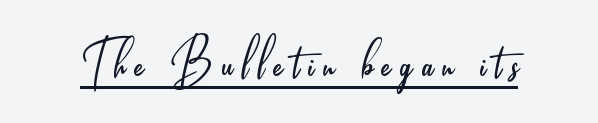
Q: Is the text bold? A: No.
Q: Is the text italic (slanted)? A: Yes.
Q: Is the typeface a serif or a sans-serif typeface? A: Sans-serif.
Q: Is the text underlined? A: Yes.
Q: Width (condensed, normal, or wide)? A: Condensed.
Q: Stroke contrast? A: Low.
Q: x-height? A: Small.
Q: Monospaced? A: No.
